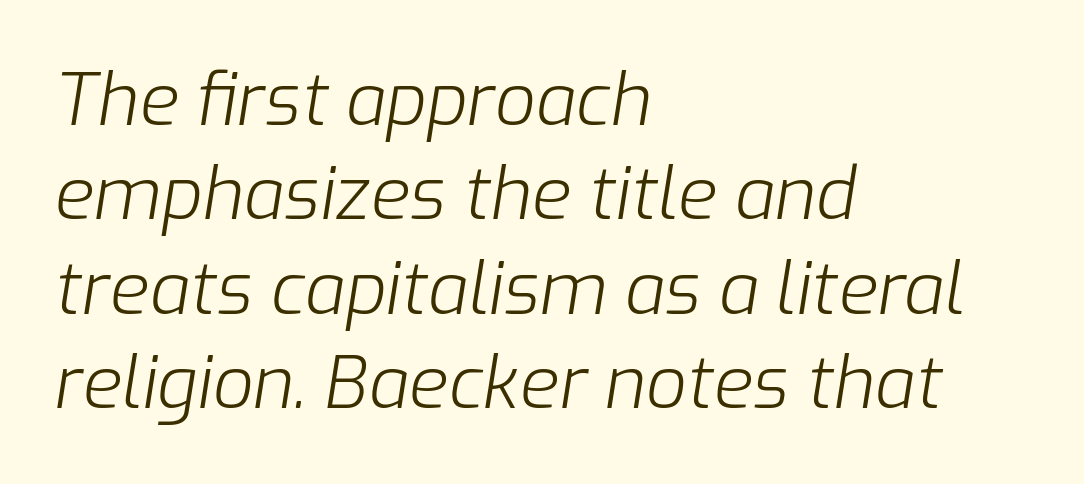
The image shows 72 px light type, italic (leaning right); set left-aligned, normal line spacing (1.31x), normal letter spacing, not underlined; low stroke contrast and a medium x-height.
